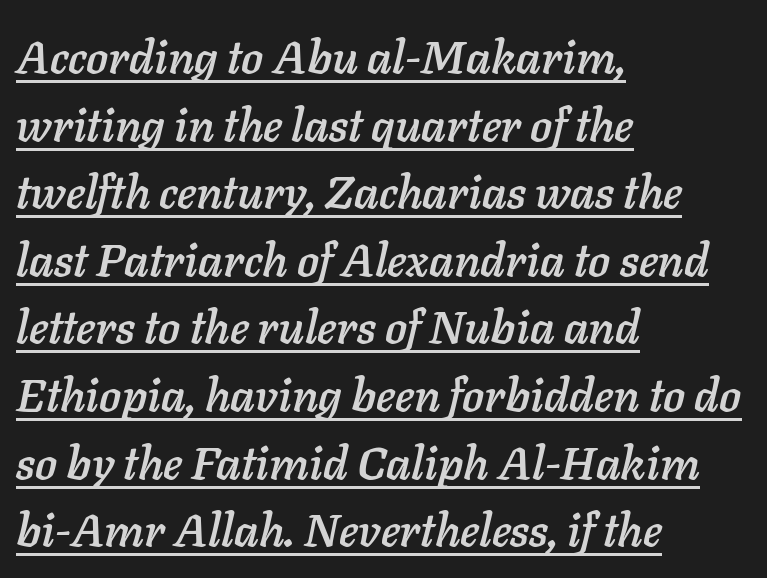
{"italic": "yes", "lean": "right", "slant_degrees": 11, "width": "normal", "stroke_contrast": "low", "x_height": "medium", "monospaced": "no", "underline": "yes", "align": "left", "line_spacing": "normal", "line_spacing_ratio": 1.47, "letter_spacing": "normal", "letter_spacing_em": 0.0, "glyph_px": 46}
